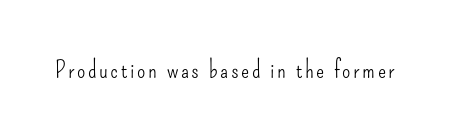
The image shows 24 px text type, upright; set not underlined.
